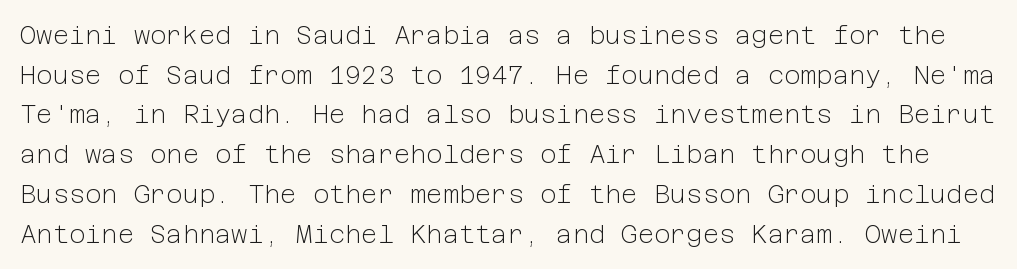
The image shows 25 px text type, upright; set normal line spacing (1.59x), normal letter spacing, not underlined.
